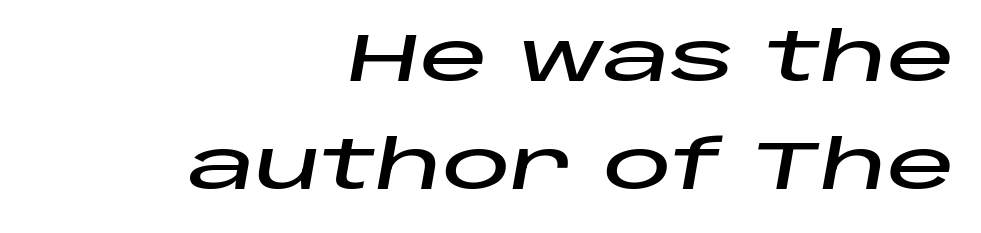
Q: Is the text italic (slanted)? A: Yes, it leans right by about 10 degrees.
Q: Is the text underlined? A: No.
Q: How is the paragraph aligned? A: Right-aligned.
Q: Is the spacing between letters normal or unusually wide? A: Normal.
Q: Is the spacing between lines tight, normal or loose? A: Normal.
Q: Width (condensed, normal, or wide)? A: Wide.
Q: Stroke contrast? A: Low.
Q: x-height? A: Large.
Q: Monospaced? A: No.
